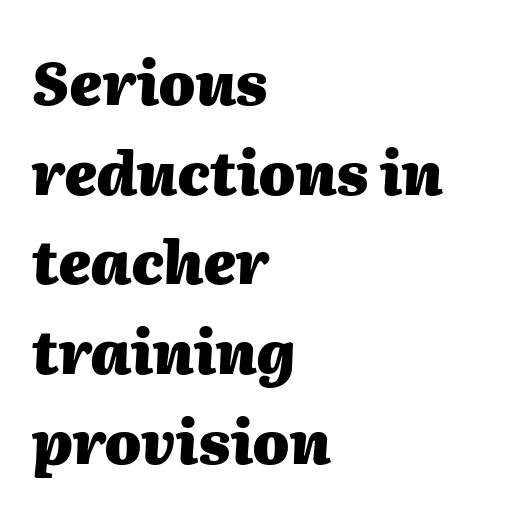
The image shows 59 px heavy type, italic (leaning right); set left-aligned, normal line spacing (1.52x), normal letter spacing, not underlined; medium stroke contrast and a medium x-height.
